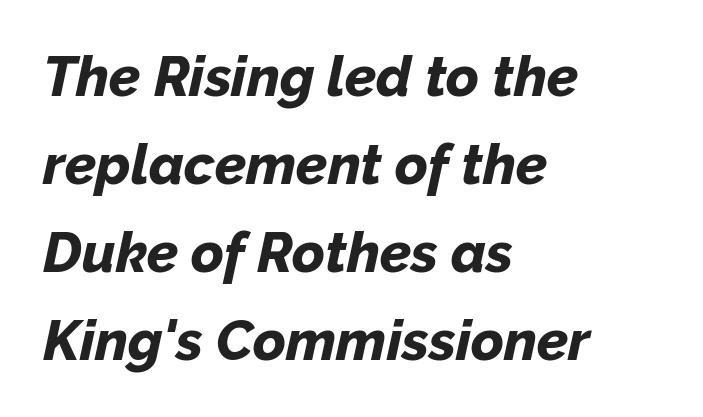
The image shows 56 px bold type, italic (leaning right); set left-aligned, normal line spacing (1.57x), normal letter spacing, not underlined; low stroke contrast and a medium x-height.
